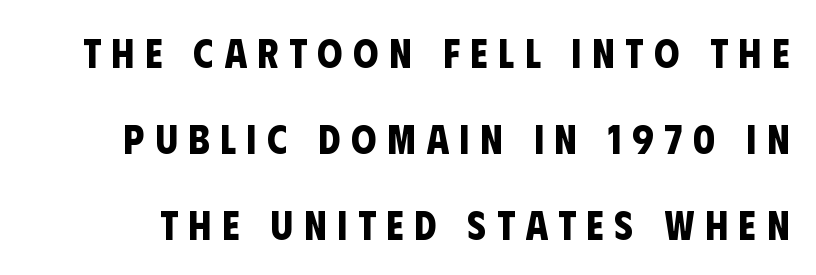
Plain, unruled lines of type. Each letter's strokes conclude bluntly, with no projecting serifs. The leading is generous, giving the passage an open texture. Proportional: the letters do not fall into vertical columns. The characters look thick and weighty, a clear bold. This sample uses expanded letter spacing, leaving extra air between glyphs.
